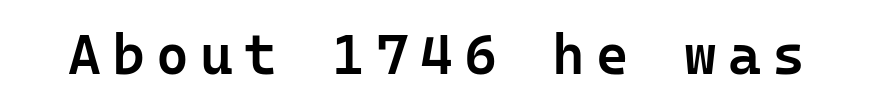
Q: Is the text bold? A: Semi-bold.
Q: Is the text italic (slanted)? A: No, it is upright.
Q: Is the typeface a serif or a sans-serif typeface? A: Sans-serif.
Q: Is the text underlined? A: No.
Q: Is the spacing between letters normal or unusually wide? A: Unusually wide.
Q: Width (condensed, normal, or wide)? A: Normal.
Q: Stroke contrast? A: Low.
Q: x-height? A: Medium.
Q: Monospaced? A: Yes.
